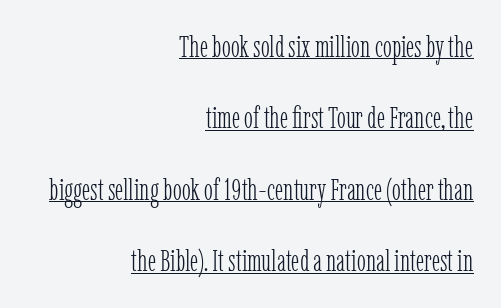
The glyphs are accompanied by a horizontal stroke just below them. The letters stand upright; this is a roman face. Old-style or modern, the face here clearly has serifs. A typesetter would call this proportional, since set widths differ per character.
